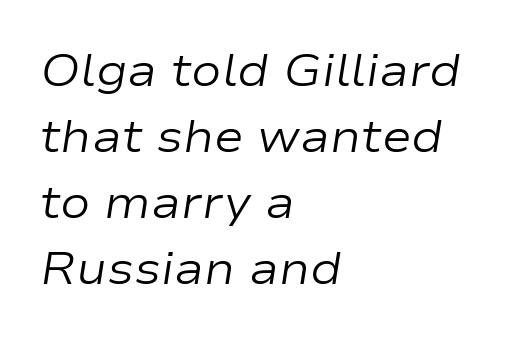
{"italic": "yes", "lean": "right", "slant_degrees": 9, "bold": "no", "weight": "regular", "width": "wide", "stroke_contrast": "low", "x_height": "medium", "monospaced": "no", "underline": "no", "align": "left", "line_spacing": "normal", "line_spacing_ratio": 1.47, "letter_spacing": "normal", "letter_spacing_em": 0.0, "glyph_px": 45}
